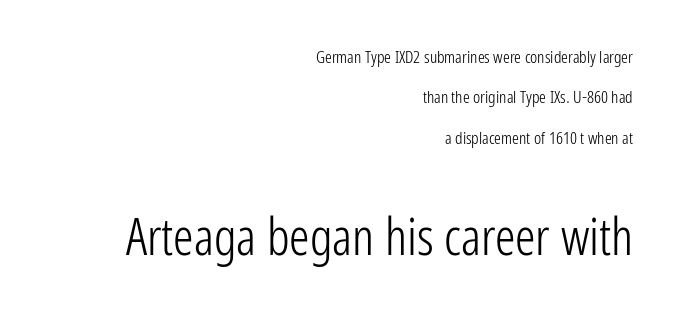
{"serif": "no", "italic": "no", "bold": "no", "weight": "light", "width": "condensed", "stroke_contrast": "low", "x_height": "medium", "monospaced": "no", "underline": "no", "align": "right", "line_spacing": "loose", "line_spacing_ratio": 2.38, "letter_spacing": "normal", "letter_spacing_em": 0.0, "larger_block": "second", "size_ratio": 3.0, "glyph_px": 51}
